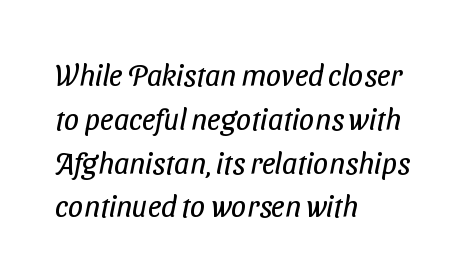
Lines of text with bare space underneath. Is the letter spacing exaggerated? No — it looks like the ordinary default. Classification — sans serif. Leading: standard. The rendering anchors every line to the left-hand side. The letterforms sit at book weight or below.
